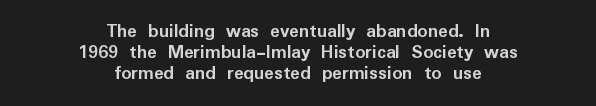
The image shows 20 px bold type, upright; set centered, tight line spacing (1.04x), normal letter spacing, not underlined.
